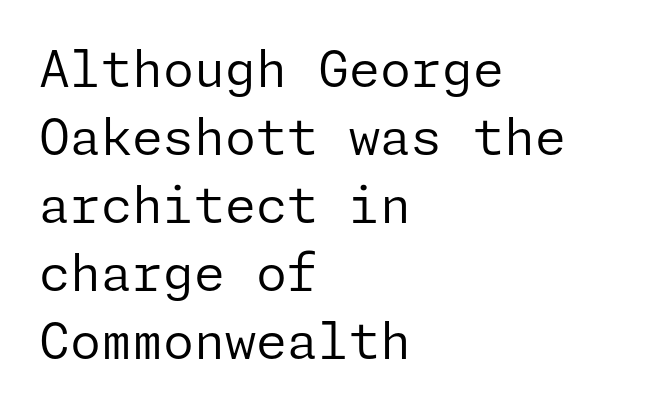
Q: Is the text bold? A: No.
Q: Is the text italic (slanted)? A: No, it is upright.
Q: Is the typeface a serif or a sans-serif typeface? A: Sans-serif.
Q: Is the text underlined? A: No.
Q: How is the paragraph aligned? A: Left-aligned.
Q: Is the spacing between letters normal or unusually wide? A: Normal.
Q: Is the spacing between lines tight, normal or loose? A: Normal.
Q: Width (condensed, normal, or wide)? A: Normal.
Q: Stroke contrast? A: Low.
Q: x-height? A: Medium.
